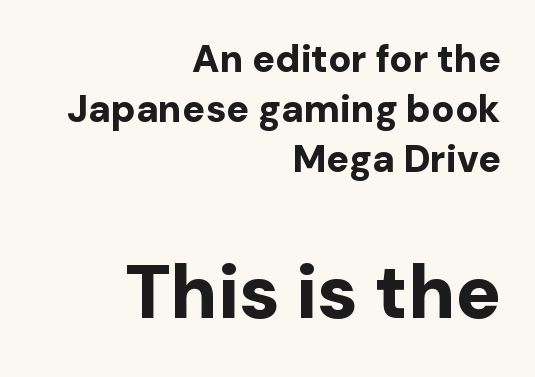
The image shows 75 px bold sans-serif type, upright; set right-aligned, normal line spacing (1.31x), normal letter spacing, not underlined; the second (bottom) block is 1.97x larger; low stroke contrast and a medium x-height.
